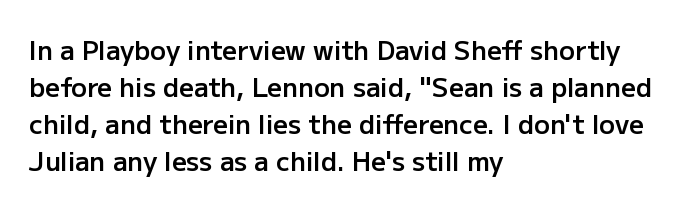
Q: Is the text bold? A: Semi-bold.
Q: Is the text italic (slanted)? A: No, it is upright.
Q: Is the text underlined? A: No.
Q: How is the paragraph aligned? A: Left-aligned.
Q: Is the spacing between letters normal or unusually wide? A: Normal.
Q: Is the spacing between lines tight, normal or loose? A: Normal.
